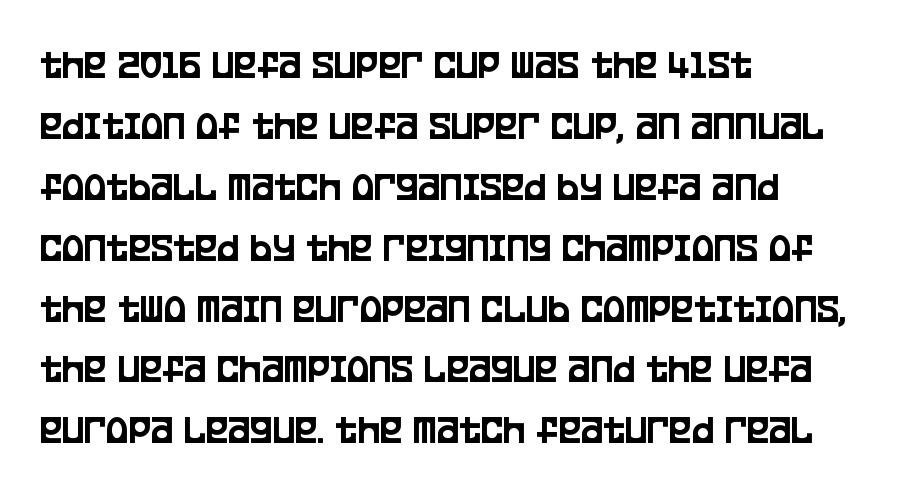
Q: Is the text italic (slanted)? A: No, it is upright.
Q: Is the typeface a serif or a sans-serif typeface? A: Sans-serif.
Q: Is the text underlined? A: No.
Q: How is the paragraph aligned? A: Left-aligned.
Q: Is the spacing between letters normal or unusually wide? A: Normal.
Q: Is the spacing between lines tight, normal or loose? A: Normal.
Q: Width (condensed, normal, or wide)? A: Condensed.
Q: Stroke contrast? A: Low.
Q: x-height? A: Large.
Q: Monospaced? A: No.
